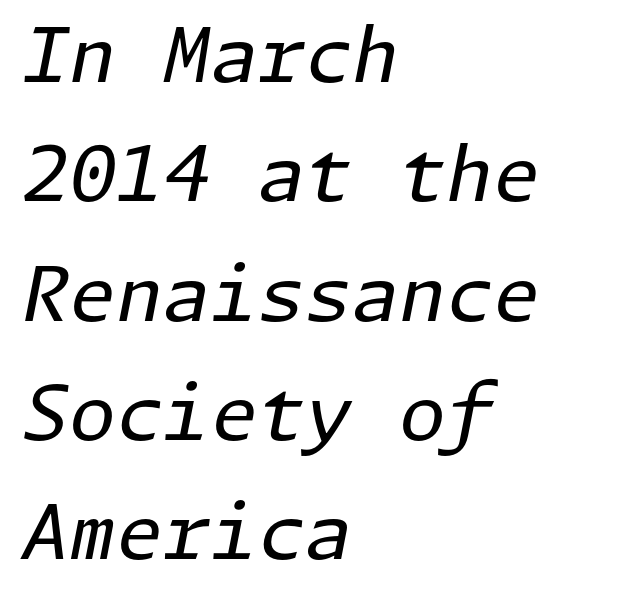
Q: Is the text bold? A: No.
Q: Is the text italic (slanted)? A: Yes, it leans right by about 11 degrees.
Q: Is the text underlined? A: No.
Q: How is the paragraph aligned? A: Left-aligned.
Q: Is the spacing between letters normal or unusually wide? A: Normal.
Q: Is the spacing between lines tight, normal or loose? A: Normal.
Q: Width (condensed, normal, or wide)? A: Normal.
Q: Stroke contrast? A: Low.
Q: x-height? A: Medium.
